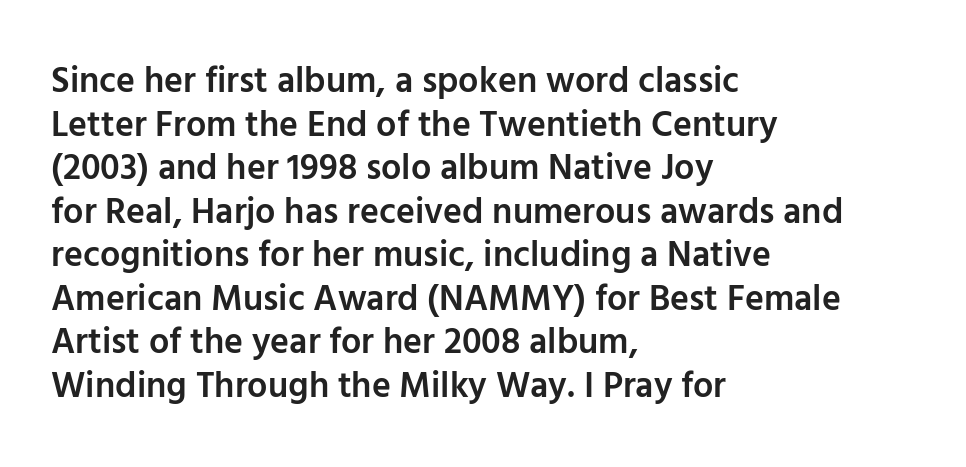
The image shows 36 px semibold sans-serif type, upright; set left-aligned, line spacing 1.21x, normal letter spacing, not underlined; low stroke contrast and a medium x-height.
